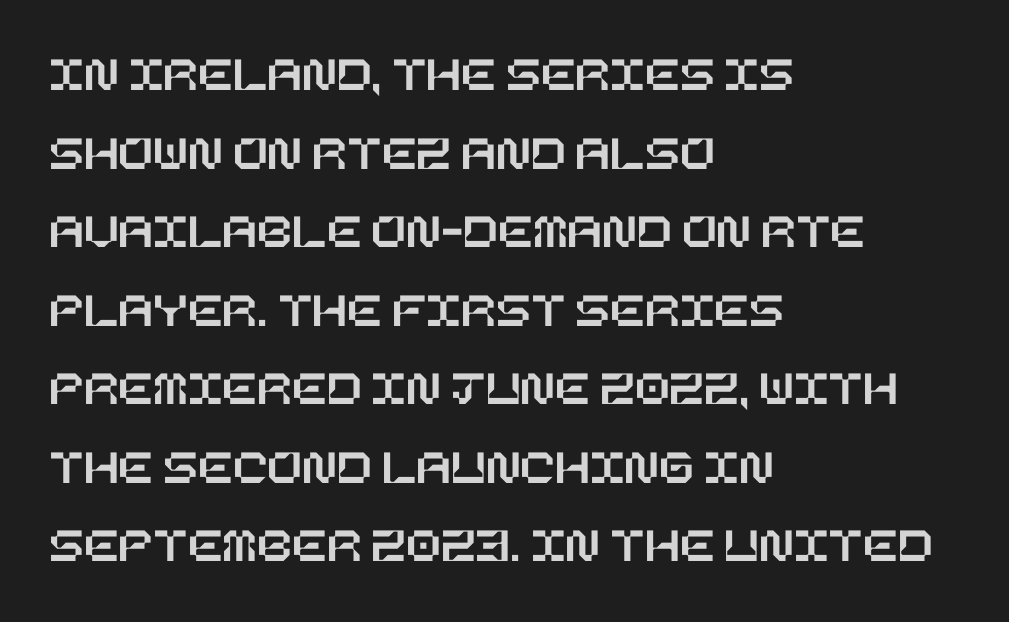
{"italic": "no", "width": "normal", "stroke_contrast": "low", "x_height": "large", "underline": "no", "align": "left", "line_spacing": "normal", "line_spacing_ratio": 1.54, "letter_spacing": "normal", "letter_spacing_em": 0.0, "glyph_px": 51}
